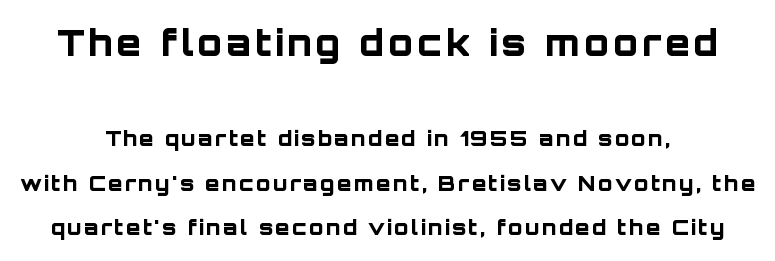
Q: Is the text bold? A: Yes.
Q: Is the text italic (slanted)? A: No, it is upright.
Q: Is the typeface a serif or a sans-serif typeface? A: Sans-serif.
Q: Is the text underlined? A: No.
Q: How is the paragraph aligned? A: Centered.
Q: Is the spacing between lines tight, normal or loose? A: Loose.
Q: Which block of text is set in a larger size, the first (top) or the second (bottom)? A: The first (top) one.
Q: Width (condensed, normal, or wide)? A: Normal.
Q: Stroke contrast? A: Low.
Q: x-height? A: Large.
Q: Monospaced? A: No.
